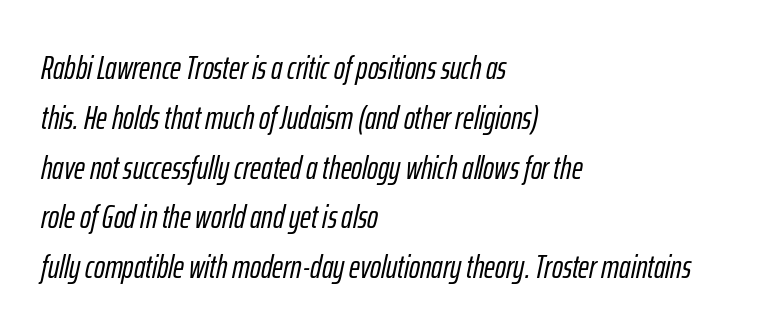
Q: Is the text italic (slanted)? A: Yes, it leans right by about 12 degrees.
Q: Is the text underlined? A: No.
Q: How is the paragraph aligned? A: Left-aligned.
Q: Is the spacing between letters normal or unusually wide? A: Normal.
Q: Is the spacing between lines tight, normal or loose? A: Normal.
Q: Width (condensed, normal, or wide)? A: Condensed.
Q: Stroke contrast? A: Low.
Q: x-height? A: Medium.
Q: Monospaced? A: No.
